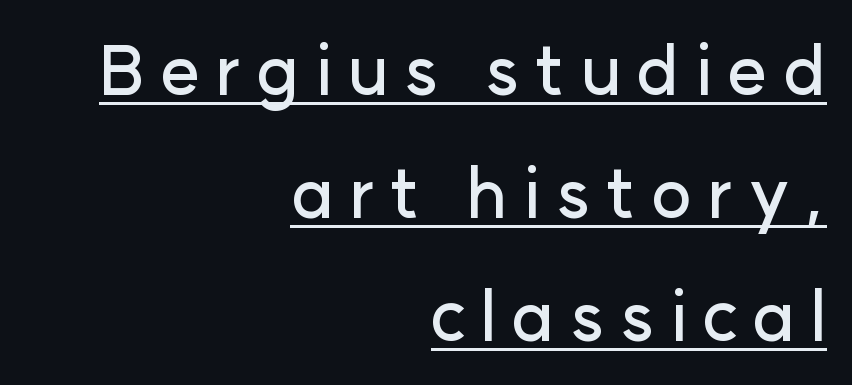
{"serif": "no", "italic": "no", "width": "normal", "stroke_contrast": "low", "x_height": "medium", "monospaced": "no", "underline": "yes", "align": "right", "line_spacing_ratio": 1.78, "letter_spacing": "wide", "letter_spacing_em": 0.22, "glyph_px": 69}
